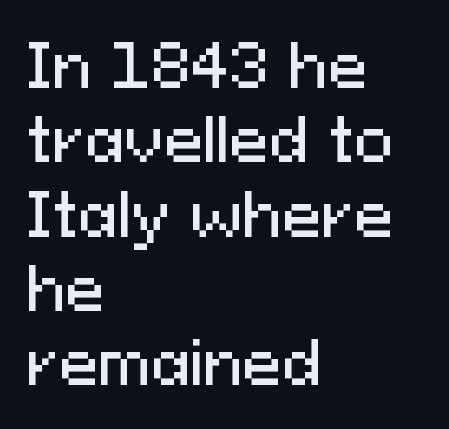
The image shows 59 px sans-serif type, upright; set left-aligned, normal line spacing (1.26x), normal letter spacing, not underlined; medium stroke contrast and a medium x-height.
